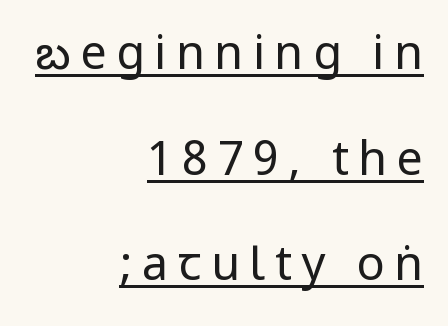
The face used here appears with an underline applied. Summary of vertical rhythm: relaxed, with wide interline spacing. You can tell it's not italic because the verticals are truly vertical. The line texture is sparse and dotted thanks to wide tracking.
